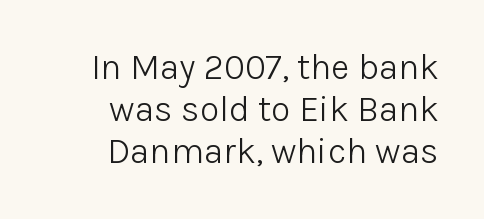
{"serif": "no", "italic": "no", "bold": "no", "weight": "light", "width": "normal", "stroke_contrast": "low", "x_height": "medium", "monospaced": "no", "underline": "no", "align": "right", "line_spacing_ratio": 1.17, "letter_spacing": "normal", "letter_spacing_em": 0.0, "glyph_px": 36}
